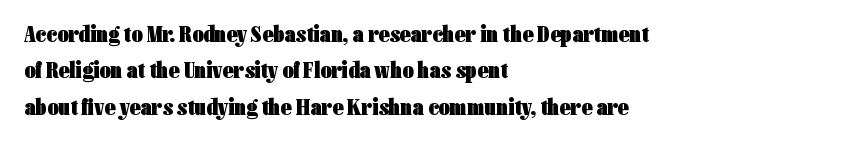
Q: Is the text bold? A: Yes.
Q: Is the text italic (slanted)? A: No, it is upright.
Q: Is the text underlined? A: No.
Q: How is the paragraph aligned? A: Left-aligned.
Q: Is the spacing between letters normal or unusually wide? A: Normal.
Q: Is the spacing between lines tight, normal or loose? A: Normal.
